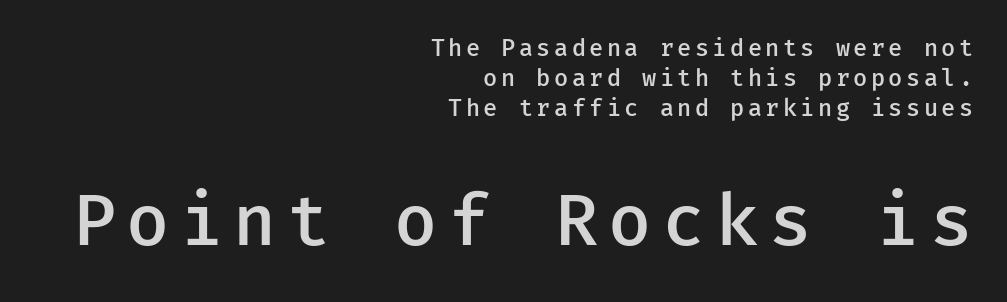
Q: Is the text bold? A: Semi-bold.
Q: Is the text italic (slanted)? A: No, it is upright.
Q: Is the typeface a serif or a sans-serif typeface? A: Sans-serif.
Q: Is the text underlined? A: No.
Q: How is the paragraph aligned? A: Right-aligned.
Q: Is the spacing between lines tight, normal or loose? A: Normal.
Q: Which block of text is set in a larger size, the first (top) or the second (bottom)? A: The second (bottom) one.
Q: Width (condensed, normal, or wide)? A: Normal.
Q: Stroke contrast? A: Low.
Q: x-height? A: Medium.
Q: Monospaced? A: Yes.
